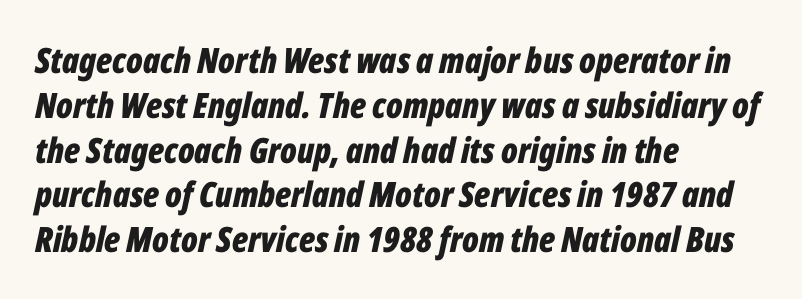
The image shows 35 px bold, condensed type, italic (leaning right); set left-aligned, normal line spacing (1.28x), normal letter spacing, not underlined; low stroke contrast and a medium x-height.
